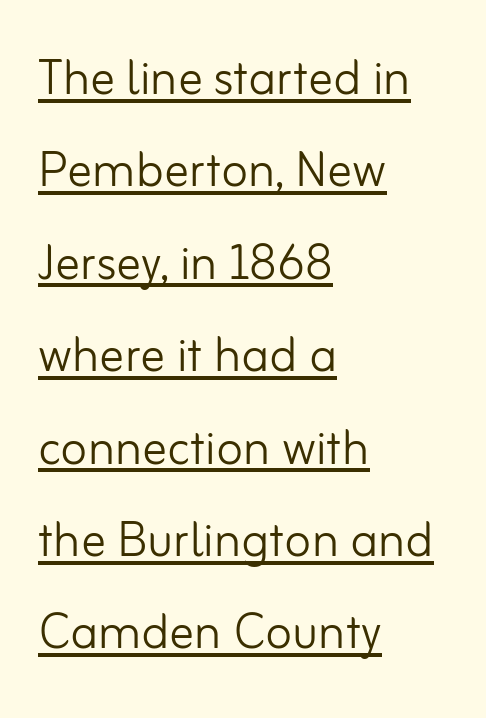
One-word summary of the alignment: left. The typography opts for an upright posture over an oblique one. Normally led — the rows are evenly, conventionally spaced. Nothing sits at the stroke ends, so this counts as sans-serif. This sample uses plain, unmodified letter spacing. Proportional: the letters do not fall into vertical columns.
